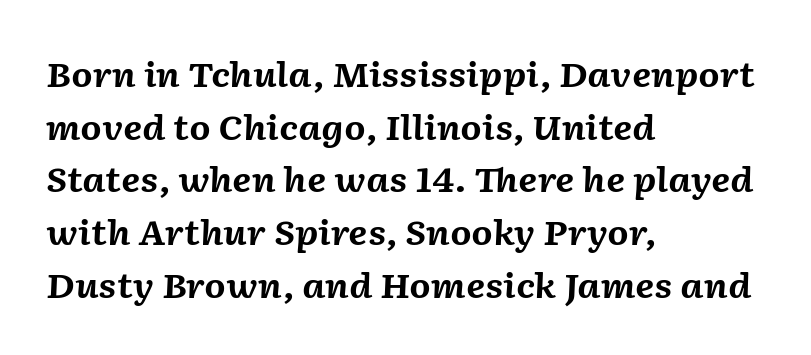
These words are printed bold, with thick strokes throughout. The passage shown stacks its lines at a standard gap. The setting favours the left margin, as ordinary paragraphs usually do. In terms of posture, this sample is oblique. Look at the tracking — it's just the regular setting, nothing added.
